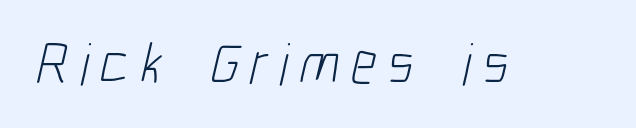
The image shows 60 px light, condensed sans-serif type; set not underlined; low stroke contrast and a medium x-height.
